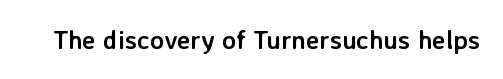
The image shows 26 px bold type, upright; set normal letter spacing, not underlined.
